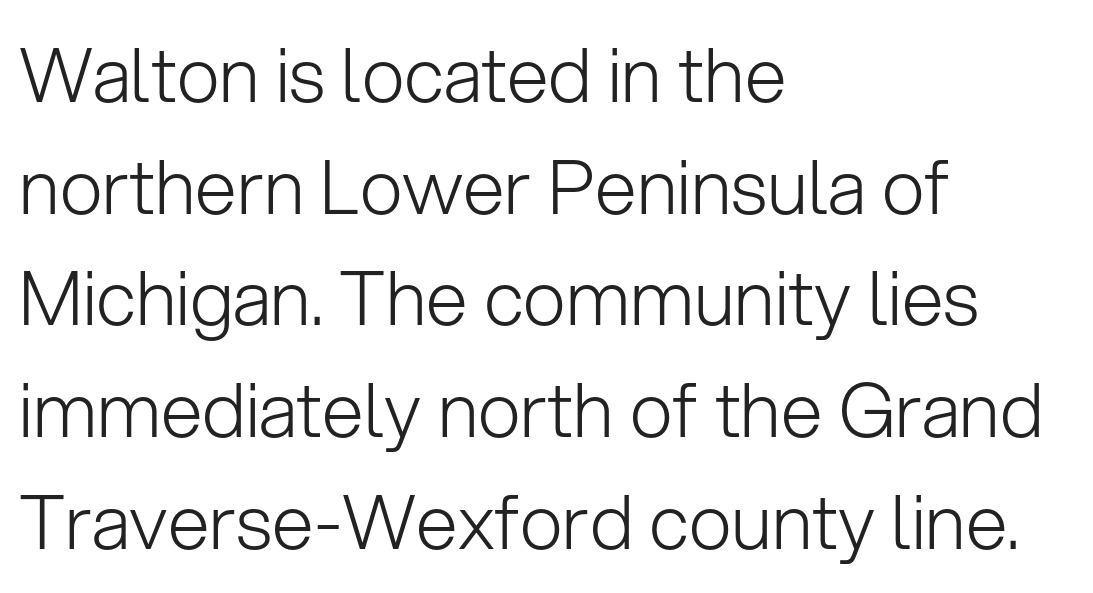
Words float on clear page, feet unadorned. These lines sit exactly where default settings would place them. The characters are drawn with everyday or finer stroke widths. A sans-serif font was chosen for this passage.
